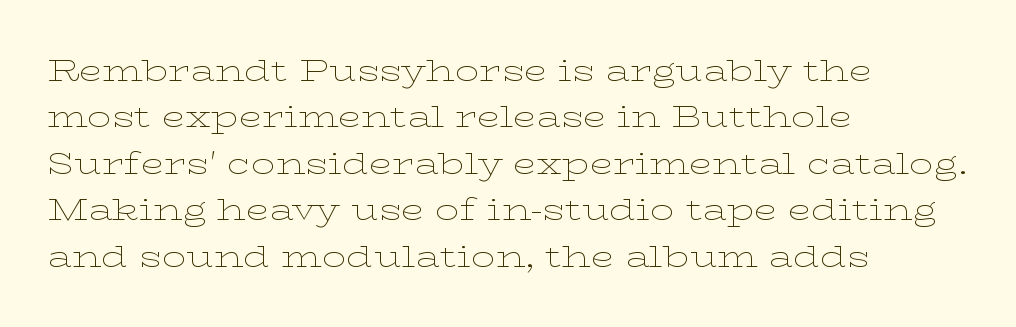
The image shows 30 px thin, wide serif type, upright; set left-aligned, normal line spacing (1.55x), normal letter spacing, not underlined; low stroke contrast and a medium x-height.
